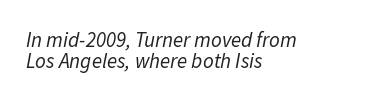
Vertically, the passage feels compressed, each row crowding the next. Layout note: lines flush left. Does the lettering tilt? It does — this is italic. The specimen omits any rule beneath the text block's lines.
